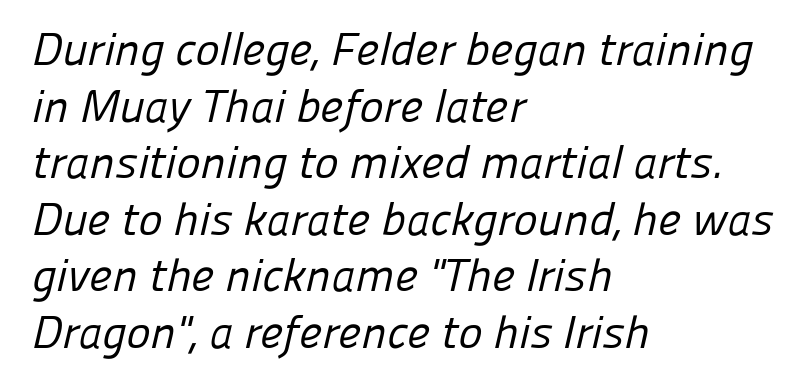
The type is set solid horizontally, with unmodified tracking. Quick note: underline off. Nothing sits at the stroke ends, so this counts as sans-serif. Summary of weight: not heavy and not bold. These lines are rendered in a variable-pitch font.
